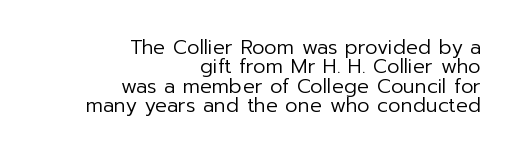
The image shows 20 px text type, upright; set right-aligned, tight line spacing (0.97x), normal letter spacing, not underlined.
